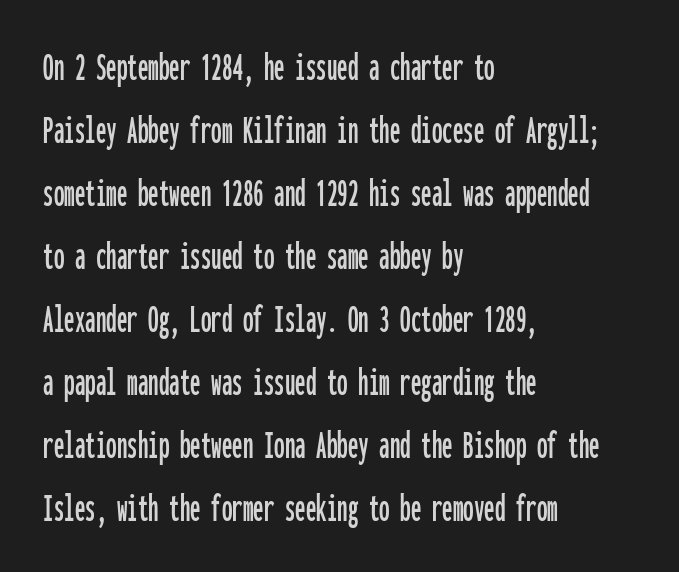
The image shows 42 px condensed sans-serif type, upright, monospaced; set left-aligned, normal line spacing (1.5x), normal letter spacing, not underlined; low stroke contrast and a medium x-height.
